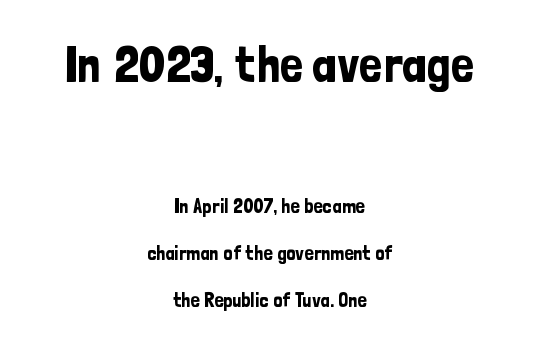
{"serif": "no", "italic": "no", "width": "condensed", "stroke_contrast": "low", "x_height": "medium", "monospaced": "no", "underline": "no", "align": "center", "line_spacing": "loose", "line_spacing_ratio": 2.34, "letter_spacing": "normal", "letter_spacing_em": 0.0, "larger_block": "first", "size_ratio": 2.55, "glyph_px": 51}
